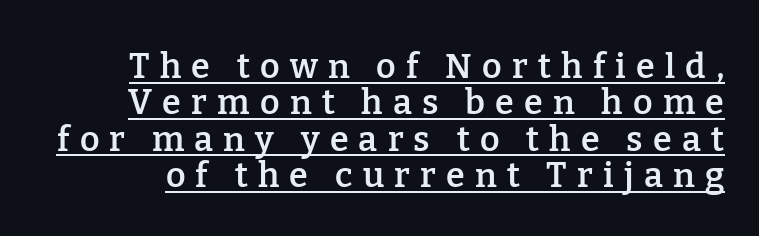
The specimen reads as upright at a glance. The tracking jumps out immediately: characters are airy and widely separated. As a designer I'd log this as weight 600, semibold. What's the leading like? Squeezed, with rows nearly overlapping. The text was rendered using a seriffed face with decorative stroke endings.
